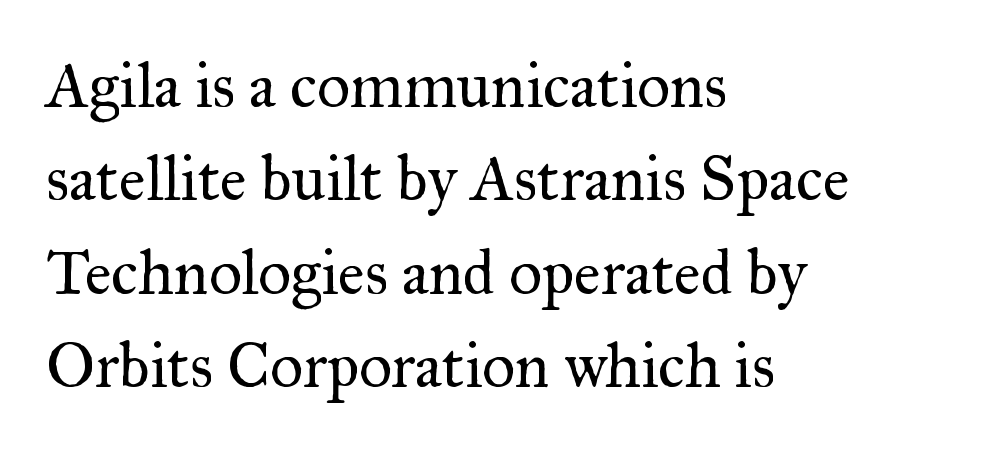
Q: Is the text bold? A: No.
Q: Is the text italic (slanted)? A: No, it is upright.
Q: Is the typeface a serif or a sans-serif typeface? A: Serif.
Q: Is the text underlined? A: No.
Q: How is the paragraph aligned? A: Left-aligned.
Q: Is the spacing between letters normal or unusually wide? A: Normal.
Q: Is the spacing between lines tight, normal or loose? A: Normal.
Q: Width (condensed, normal, or wide)? A: Normal.
Q: Stroke contrast? A: Medium.
Q: x-height? A: Small.
Q: Monospaced? A: No.
